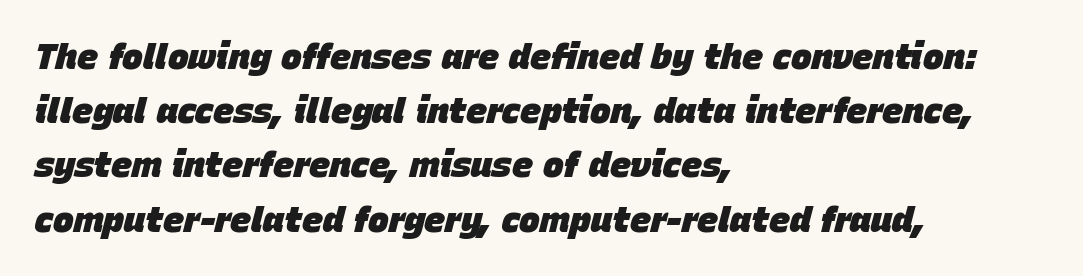
{"italic": "yes", "lean": "right", "slant_degrees": 15, "bold": "yes", "weight": "heavy", "width": "normal", "stroke_contrast": "low", "x_height": "large", "monospaced": "no", "underline": "no", "align": "left", "line_spacing": "normal", "line_spacing_ratio": 1.55, "letter_spacing": "normal", "letter_spacing_em": 0.0, "glyph_px": 35}
